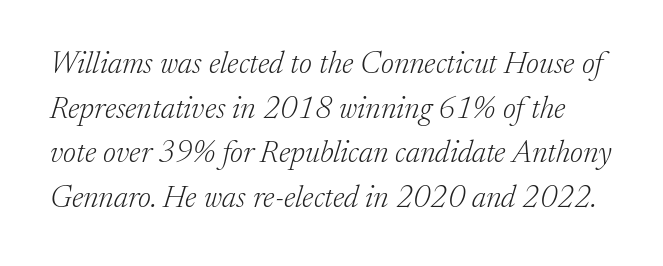
The image shows 31 px light serif type, italic (leaning right); set normal line spacing (1.44x), normal letter spacing, not underlined; low stroke contrast and a medium x-height.
